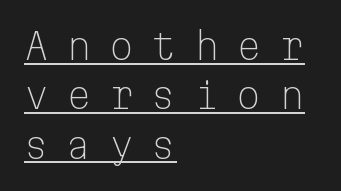
The image shows 36 px light sans-serif type, upright, monospaced; set left-aligned, normal line spacing (1.37x), unusually wide letter spacing (+0.48 em), underlined; low stroke contrast and a medium x-height.
